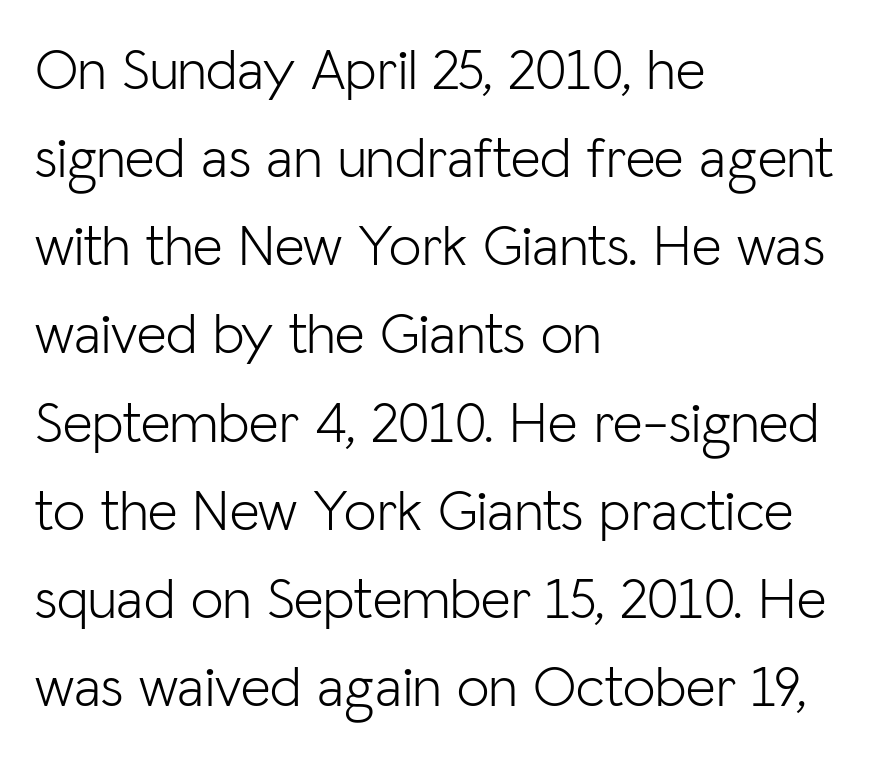
The image shows 58 px light sans-serif type, upright; set left-aligned, normal line spacing (1.52x), normal letter spacing, not underlined; low stroke contrast and a medium x-height.
